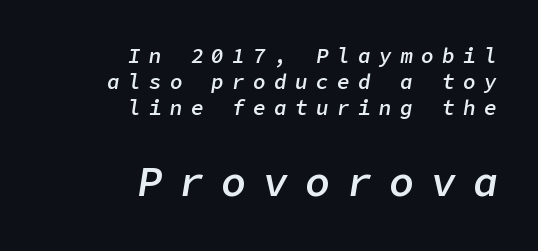
Q: Is the text bold? A: Semi-bold.
Q: Is the text italic (slanted)? A: Yes, it leans right by about 9 degrees.
Q: Is the text underlined? A: No.
Q: How is the paragraph aligned? A: Right-aligned.
Q: Is the spacing between letters normal or unusually wide? A: Unusually wide.
Q: Is the spacing between lines tight, normal or loose? A: Normal.
Q: Which block of text is set in a larger size, the first (top) or the second (bottom)? A: The second (bottom) one.
Q: Width (condensed, normal, or wide)? A: Normal.
Q: Stroke contrast? A: Low.
Q: x-height? A: Medium.
